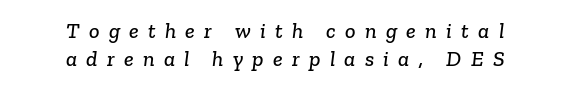
The letterforms stand isolated, each surrounded by extra space. Plain, unruled lines of type. The rag falls on both sides of this text block equally. Is there much room between lines? A standard amount, neither cramped nor airy.
